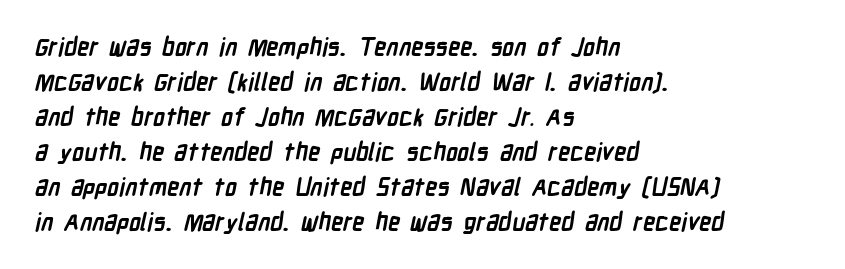
The image shows 24 px bold type; set left-aligned, normal line spacing (1.46x), normal letter spacing, not underlined.
